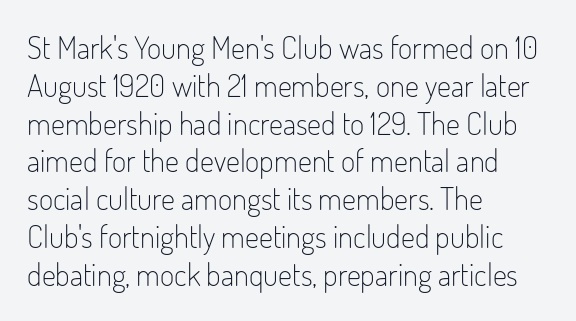
{"serif": "no", "italic": "no", "bold": "no", "weight": "light", "width": "condensed", "stroke_contrast": "low", "x_height": "small", "monospaced": "no", "underline": "no", "align": "left", "line_spacing_ratio": 1.22, "letter_spacing": "normal", "letter_spacing_em": 0.0, "glyph_px": 31}
